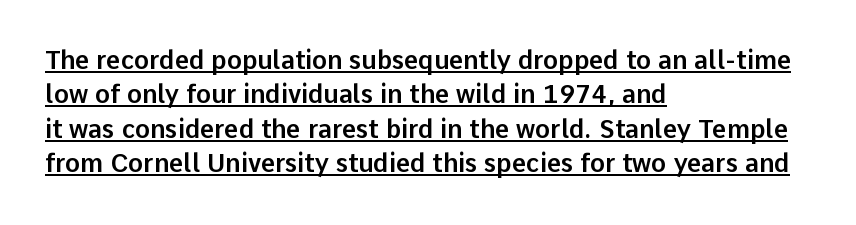
Tracking here is standard; glyphs follow each other at the usual distance. A baseline rule has been typeset under these characters. This rendering uses left alignment, leaving the right contour irregular. Every character sits straight up, as roman type does.
